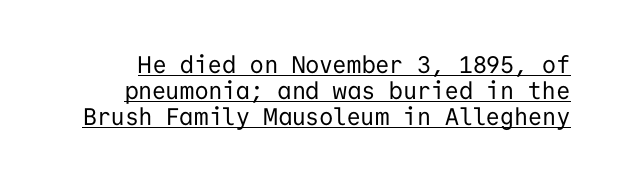
The image shows 24 px text type, upright; set tight line spacing (1.08x), normal letter spacing, underlined.
